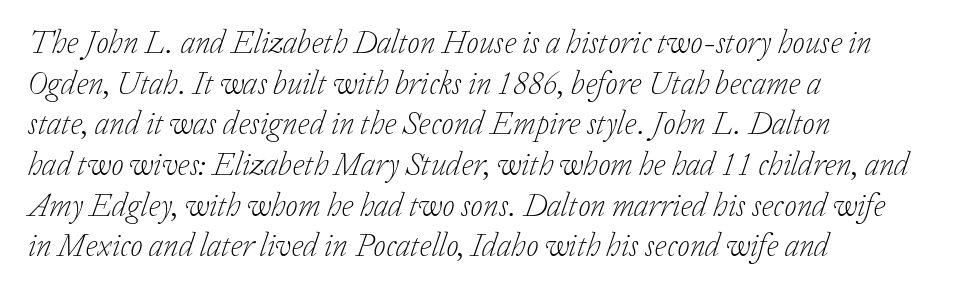
The image shows 32 px light serif type, italic (leaning right); set left-aligned, normal line spacing (1.27x), normal letter spacing, not underlined; low stroke contrast and a medium x-height.
